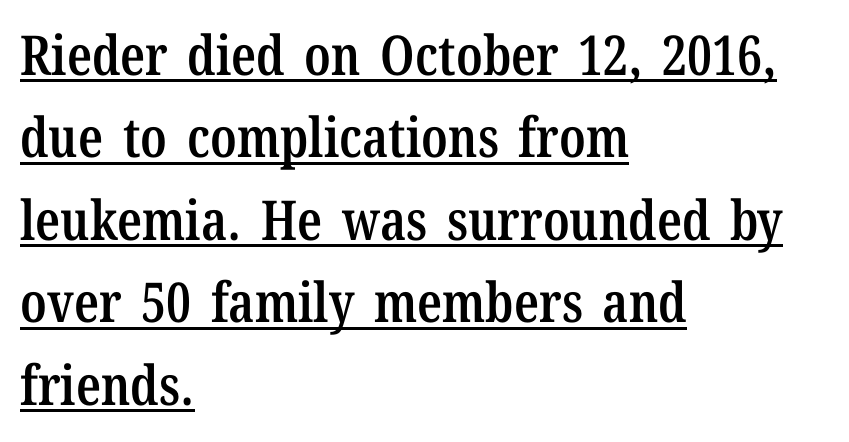
The image shows 55 px semibold, condensed serif type, upright; set left-aligned, normal line spacing (1.5x), normal letter spacing, underlined; low stroke contrast and a medium x-height.
